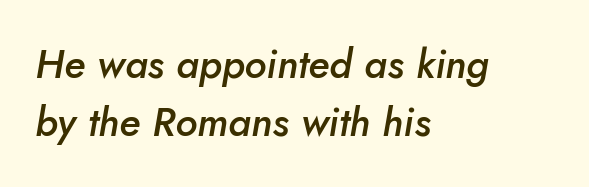
The image shows 40 px semibold type, italic (leaning right); set left-aligned, normal line spacing (1.46x), normal letter spacing, not underlined; low stroke contrast and a small x-height.
